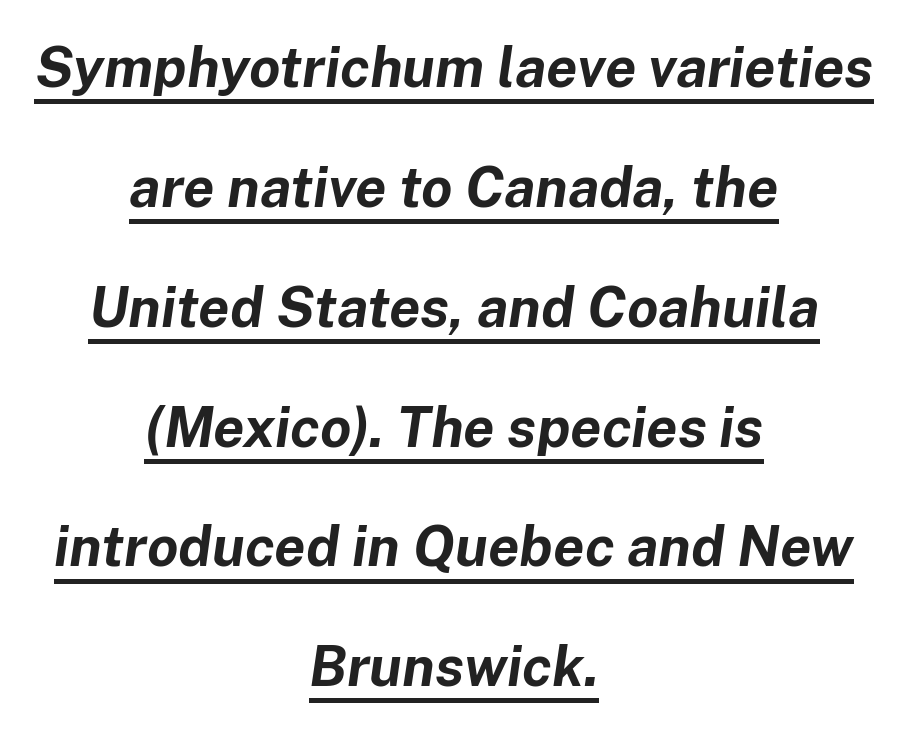
The image shows 56 px bold type, italic (leaning right); set centered, loose line spacing (2.14x), normal letter spacing, underlined; low stroke contrast and a medium x-height.
